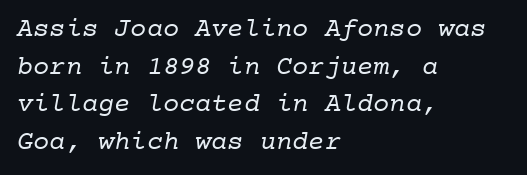
The image shows 27 px text type; set left-aligned, normal line spacing (1.39x), normal letter spacing, not underlined.
